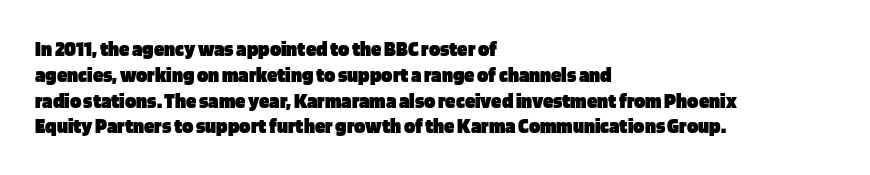
{"italic": "no", "bold": "yes", "underline": "no", "align": "left", "line_spacing_ratio": 1.23, "letter_spacing": "normal", "letter_spacing_em": 0.0, "glyph_px": 21}
